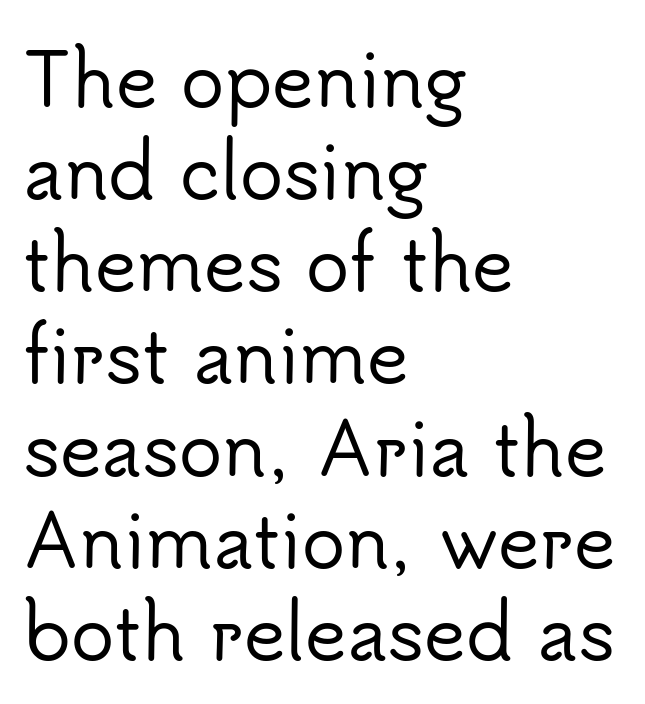
Q: Is the text italic (slanted)? A: No, it is upright.
Q: Is the typeface a serif or a sans-serif typeface? A: Sans-serif.
Q: Is the text underlined? A: No.
Q: How is the paragraph aligned? A: Left-aligned.
Q: Is the spacing between letters normal or unusually wide? A: Normal.
Q: Is the spacing between lines tight, normal or loose? A: Normal.
Q: Width (condensed, normal, or wide)? A: Normal.
Q: Stroke contrast? A: Low.
Q: x-height? A: Small.
Q: Monospaced? A: No.
